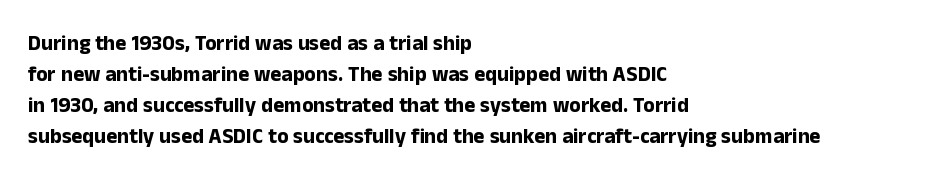
The image shows 21 px bold type, upright; set left-aligned, normal line spacing (1.48x), normal letter spacing, not underlined.
